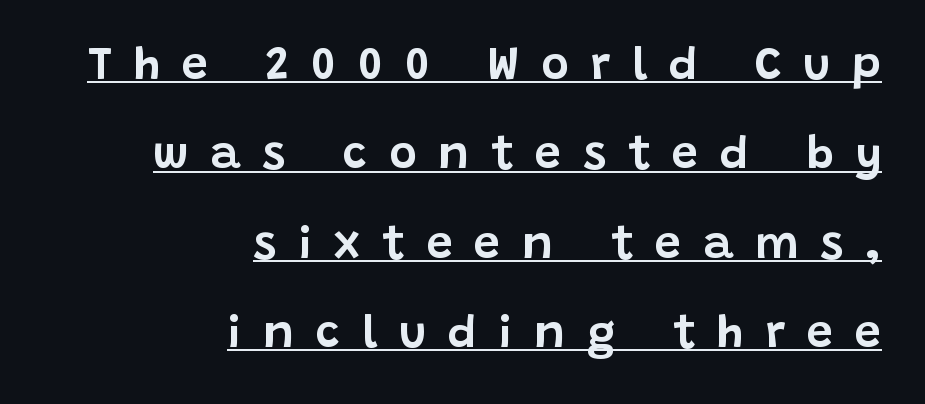
The image shows 47 px sans-serif type, upright; set right-aligned, loose line spacing (1.9x), unusually wide letter spacing (+0.46 em), underlined; low stroke contrast and a large x-height.
